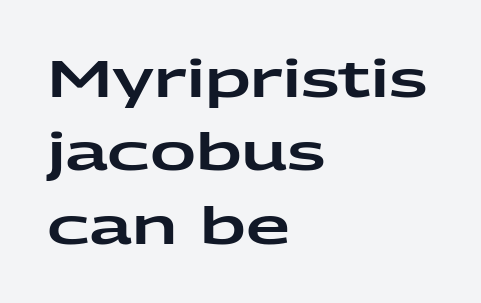
{"serif": "no", "italic": "no", "width": "wide", "stroke_contrast": "low", "x_height": "medium", "monospaced": "no", "underline": "no", "align": "left", "line_spacing": "normal", "line_spacing_ratio": 1.44, "letter_spacing": "normal", "letter_spacing_em": 0.0, "glyph_px": 51}
